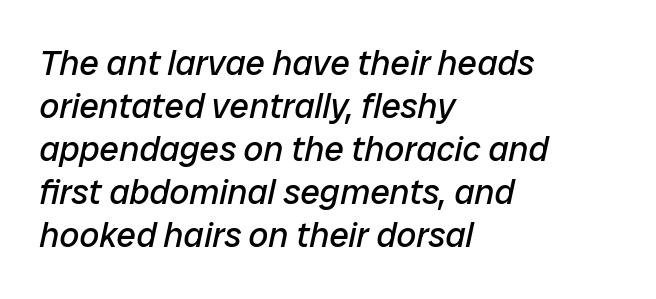
Do the characters align in a grid? No, the font is proportional. Glyph-to-glyph distance matches everyday printed text. Lines of text with bare space underneath. Vertical stems look standard width or narrower in stroke.
